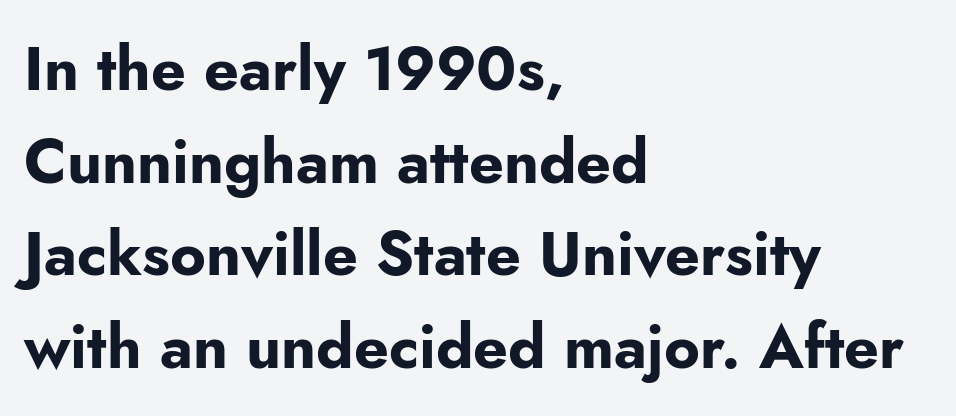
Only glyphs here, with clear space below each row. Note the varied advance widths — an 'i' is clearly narrower than an 'm'. Check where the strokes stop: nothing finishes them off — pure sans. A typesetter would call this leading conventional body-copy spacing. When letters stand straight like this, we call the style roman or upright.
